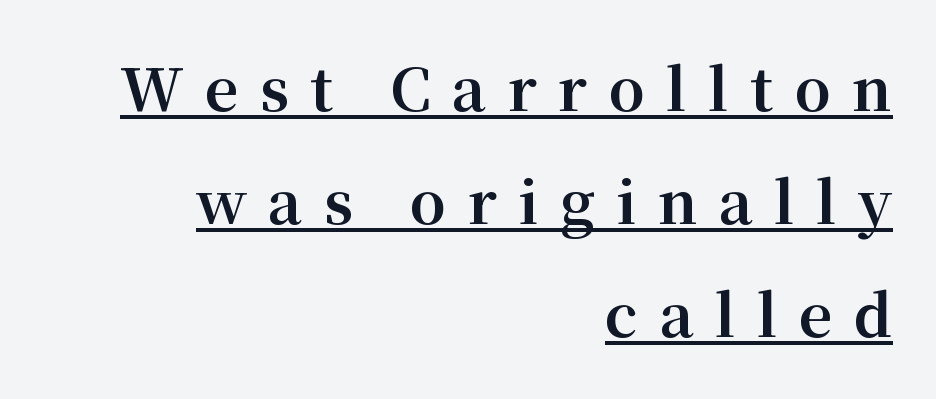
Q: Is the text bold? A: Yes.
Q: Is the text italic (slanted)? A: No, it is upright.
Q: Is the typeface a serif or a sans-serif typeface? A: Serif.
Q: Is the text underlined? A: Yes.
Q: How is the paragraph aligned? A: Right-aligned.
Q: Is the spacing between letters normal or unusually wide? A: Unusually wide.
Q: Is the spacing between lines tight, normal or loose? A: Loose.
Q: Width (condensed, normal, or wide)? A: Normal.
Q: Stroke contrast? A: Medium.
Q: x-height? A: Medium.
Q: Monospaced? A: No.
